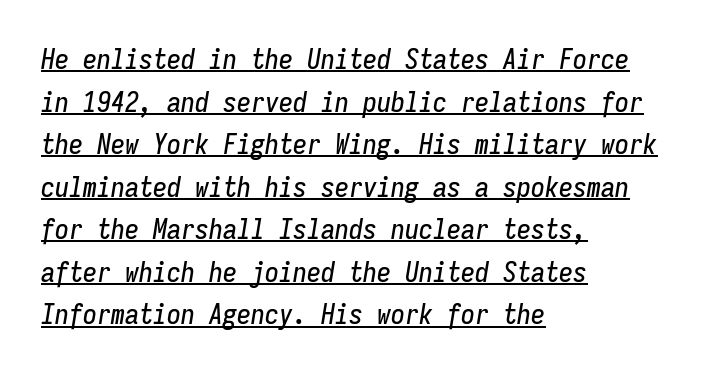
The image shows 28 px condensed type, italic (leaning right), monospaced; set left-aligned, normal line spacing (1.52x), normal letter spacing, underlined; low stroke contrast and a medium x-height.
